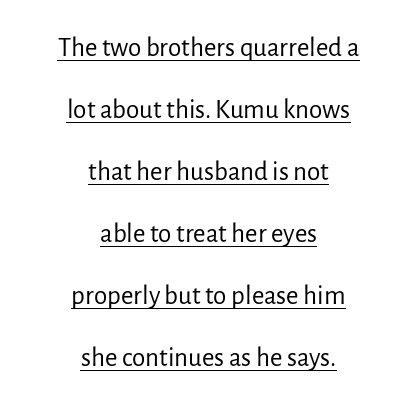
The image shows 27 px text type, upright; set centered, loose line spacing (2.3x), normal letter spacing, underlined.
